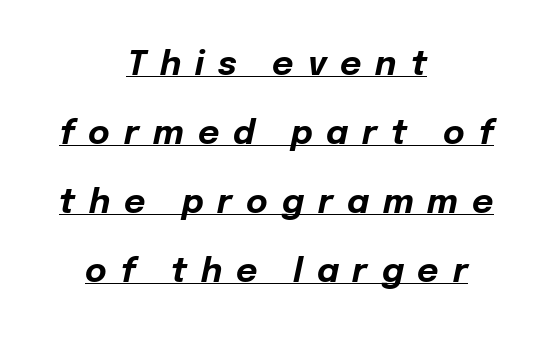
Q: Is the text bold? A: Yes.
Q: Is the text italic (slanted)? A: Yes, it leans right by about 12 degrees.
Q: Is the text underlined? A: Yes.
Q: How is the paragraph aligned? A: Centered.
Q: Is the spacing between letters normal or unusually wide? A: Unusually wide.
Q: Is the spacing between lines tight, normal or loose? A: Loose.
Q: Width (condensed, normal, or wide)? A: Normal.
Q: Stroke contrast? A: Low.
Q: x-height? A: Medium.
Q: Monospaced? A: No.
